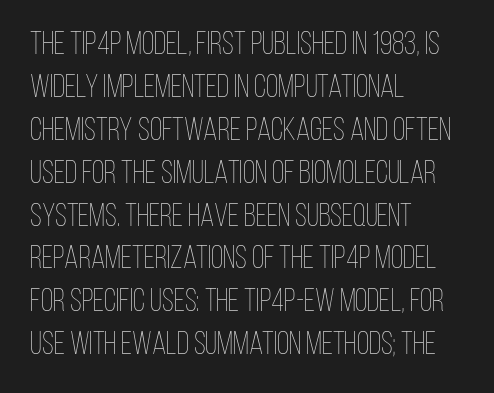
Q: Is the text bold? A: No.
Q: Is the text italic (slanted)? A: No, it is upright.
Q: Is the text underlined? A: No.
Q: How is the paragraph aligned? A: Left-aligned.
Q: Is the spacing between letters normal or unusually wide? A: Normal.
Q: Is the spacing between lines tight, normal or loose? A: Normal.
Q: Width (condensed, normal, or wide)? A: Condensed.
Q: Stroke contrast? A: Low.
Q: x-height? A: Large.
Q: Monospaced? A: No.
